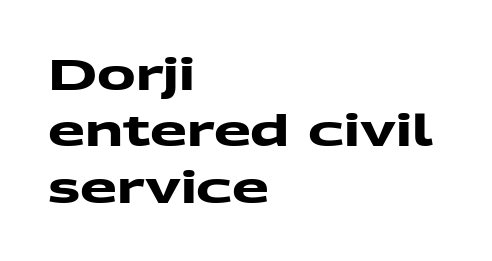
{"serif": "no", "bold": "yes", "weight": "heavy", "width": "wide", "stroke_contrast": "medium", "x_height": "medium", "monospaced": "no", "underline": "no", "align": "left", "line_spacing": "normal", "line_spacing_ratio": 1.31, "letter_spacing": "normal", "letter_spacing_em": 0.0, "glyph_px": 43}
